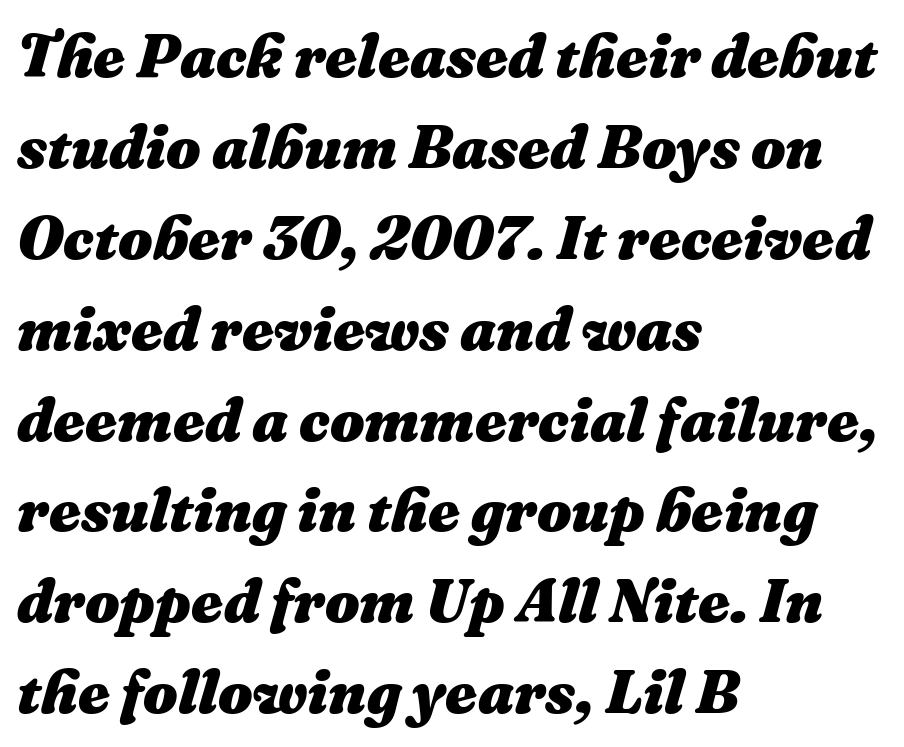
Q: Is the text bold? A: Yes.
Q: Is the text italic (slanted)? A: Yes, it leans right by about 16 degrees.
Q: Is the text underlined? A: No.
Q: How is the paragraph aligned? A: Left-aligned.
Q: Is the spacing between letters normal or unusually wide? A: Normal.
Q: Is the spacing between lines tight, normal or loose? A: Normal.
Q: Width (condensed, normal, or wide)? A: Normal.
Q: Stroke contrast? A: Medium.
Q: x-height? A: Medium.
Q: Monospaced? A: No.
